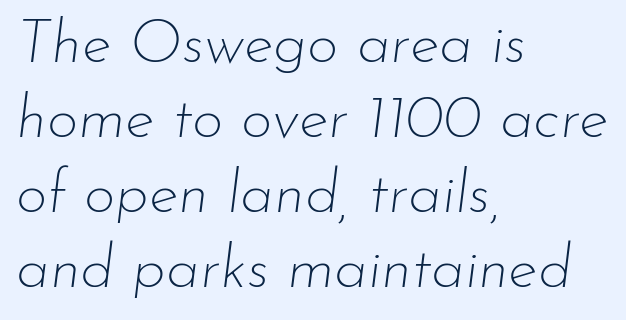
{"italic": "yes", "lean": "right", "slant_degrees": 7, "bold": "no", "weight": "thin", "width": "normal", "stroke_contrast": "low", "x_height": "small", "monospaced": "no", "underline": "no", "align": "left", "line_spacing_ratio": 1.23, "letter_spacing": "normal", "letter_spacing_em": 0.0, "glyph_px": 61}
